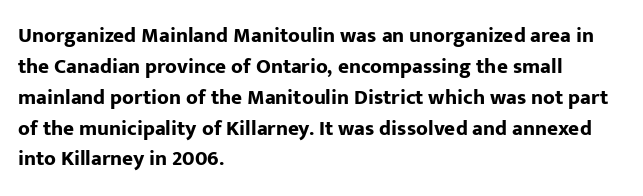
Posture: vertical. A classic flush-left, rag-right setting is used for this passage. Horizontal bands of white between lines are of average thickness. Each word holds together tightly as a unit, with standard inter-letter gaps. The font is running at its bold setting.
